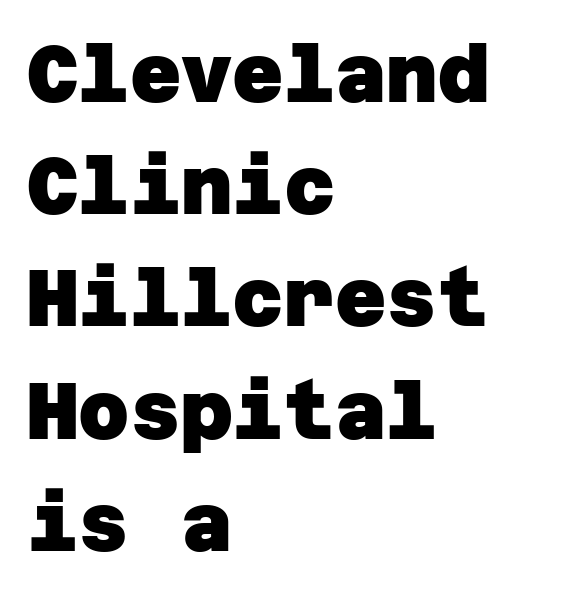
Q: Is the text bold? A: Yes.
Q: Is the typeface a serif or a sans-serif typeface? A: Sans-serif.
Q: Is the text underlined? A: No.
Q: How is the paragraph aligned? A: Left-aligned.
Q: Is the spacing between letters normal or unusually wide? A: Normal.
Q: Is the spacing between lines tight, normal or loose? A: Normal.
Q: Width (condensed, normal, or wide)? A: Normal.
Q: Stroke contrast? A: Low.
Q: x-height? A: Large.
